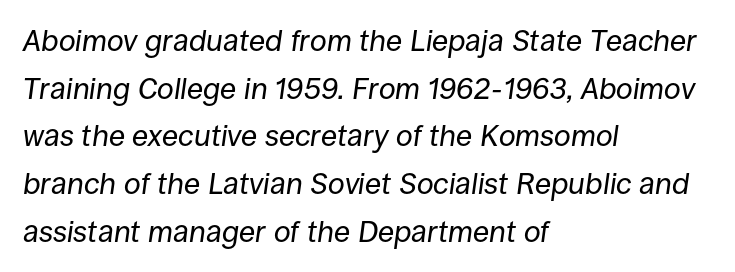
Q: Is the text bold? A: No.
Q: Is the text italic (slanted)? A: Yes, it leans right by about 8 degrees.
Q: Is the text underlined? A: No.
Q: How is the paragraph aligned? A: Left-aligned.
Q: Is the spacing between letters normal or unusually wide? A: Normal.
Q: Is the spacing between lines tight, normal or loose? A: Normal.
Q: Width (condensed, normal, or wide)? A: Normal.
Q: Stroke contrast? A: Low.
Q: x-height? A: Large.
Q: Monospaced? A: No.
